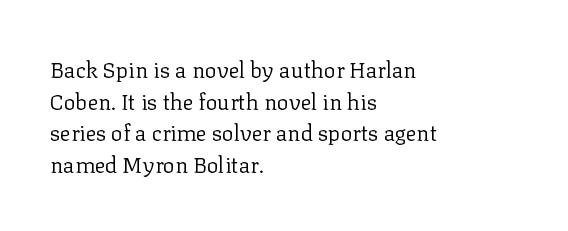
The image shows 22 px text type, upright; set left-aligned, normal line spacing (1.44x), normal letter spacing, not underlined.
